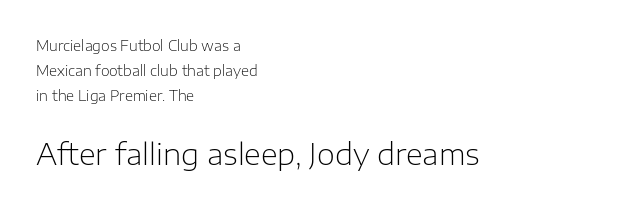
The rendering uses natural spacing where letterforms have individual widths. The glyphs in this specimen are sans serif. Observe the ordinary spacing: letters are neighbours, not strangers. Glance below the letters and you will spot only blank space. Which of the two is more prominent by size? The second, at the bottom.
